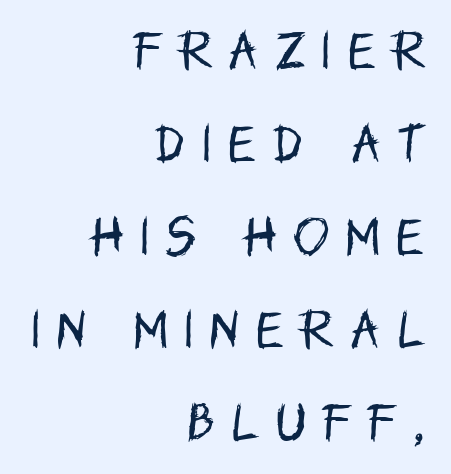
Stroke terminals: plain, sans-serif. This sample has the flowing, uneven cadence of proportional lettering. The rendering inserts visible extra space after every character. Weight: in the light-to-regular range. Unlike italic type, these characters show no tilt at all. Leading is clearly above the norm, producing a sparse column.
